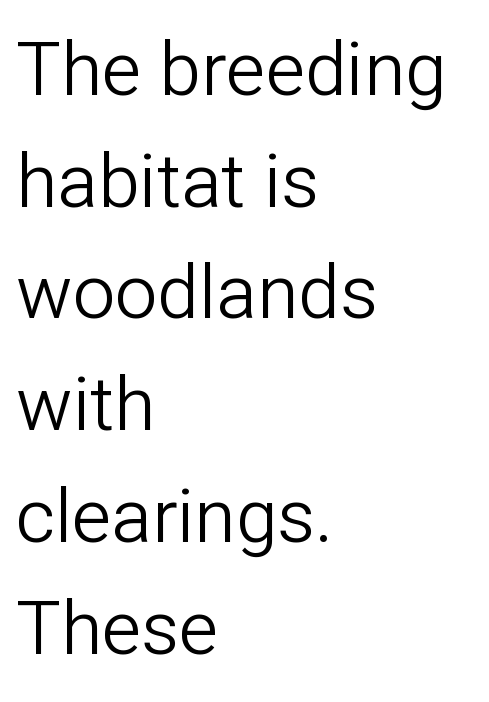
Q: Is the text bold? A: No.
Q: Is the text italic (slanted)? A: No, it is upright.
Q: Is the typeface a serif or a sans-serif typeface? A: Sans-serif.
Q: Is the text underlined? A: No.
Q: How is the paragraph aligned? A: Left-aligned.
Q: Is the spacing between letters normal or unusually wide? A: Normal.
Q: Is the spacing between lines tight, normal or loose? A: Normal.
Q: Width (condensed, normal, or wide)? A: Normal.
Q: Stroke contrast? A: Low.
Q: x-height? A: Medium.
Q: Monospaced? A: No.
